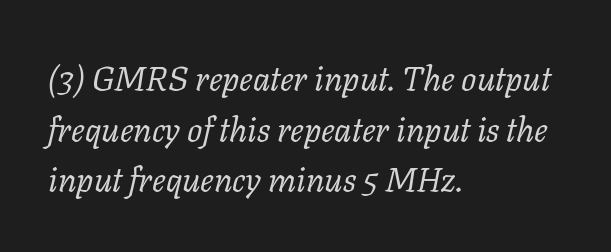
No letter is thick-stroked: the sample isn't bold. The passage is arranged the way most books set body copy — flush left. Descenders are the only things crossing below the line. How are the letters spaced? Ordinarily, with no added tracking.
